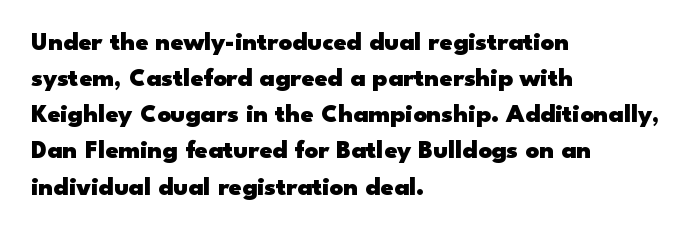
Q: Is the text bold? A: Yes.
Q: Is the text italic (slanted)? A: No, it is upright.
Q: Is the text underlined? A: No.
Q: How is the paragraph aligned? A: Left-aligned.
Q: Is the spacing between letters normal or unusually wide? A: Normal.
Q: Is the spacing between lines tight, normal or loose? A: Normal.
